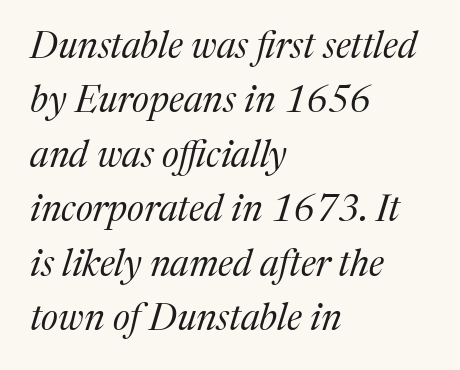
The image shows 37 px regular-weight serif type, italic (leaning right); set left-aligned, normal line spacing (1.47x), normal letter spacing, not underlined; medium stroke contrast and a medium x-height.
